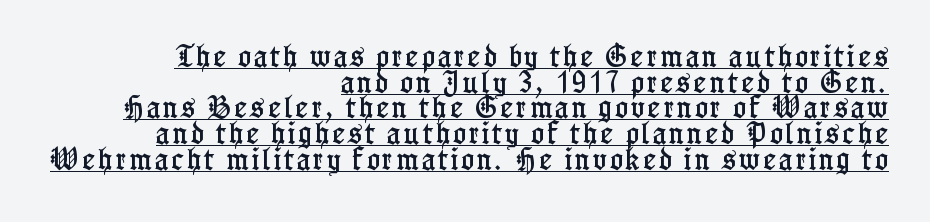
{"italic": "no", "underline": "yes", "align": "right", "line_spacing": "tight", "line_spacing_ratio": 1.07, "glyph_px": 24}
